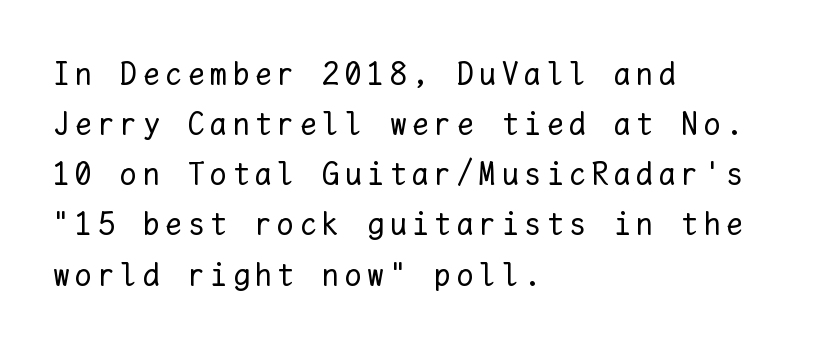
Q: Is the text bold? A: No.
Q: Is the text italic (slanted)? A: No, it is upright.
Q: Is the text underlined? A: No.
Q: How is the paragraph aligned? A: Left-aligned.
Q: Is the spacing between lines tight, normal or loose? A: Normal.
Q: Width (condensed, normal, or wide)? A: Normal.
Q: Stroke contrast? A: Low.
Q: x-height? A: Medium.
Q: Monospaced? A: Yes.
